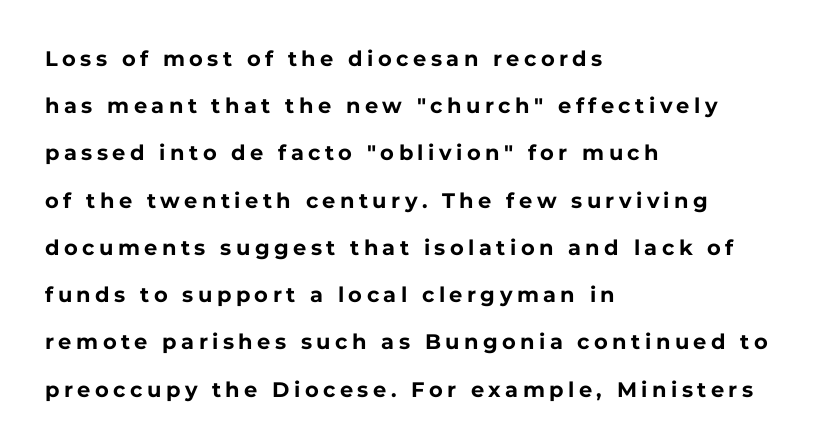
{"italic": "no", "bold": "yes", "underline": "no", "align": "left", "line_spacing": "loose", "line_spacing_ratio": 2.25, "letter_spacing": "wide", "letter_spacing_em": 0.21, "glyph_px": 21}
